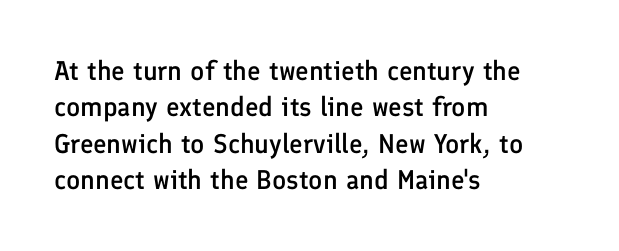
Q: Is the text bold? A: Semi-bold.
Q: Is the text italic (slanted)? A: No, it is upright.
Q: Is the text underlined? A: No.
Q: How is the paragraph aligned? A: Left-aligned.
Q: Is the spacing between letters normal or unusually wide? A: Normal.
Q: Is the spacing between lines tight, normal or loose? A: Normal.
